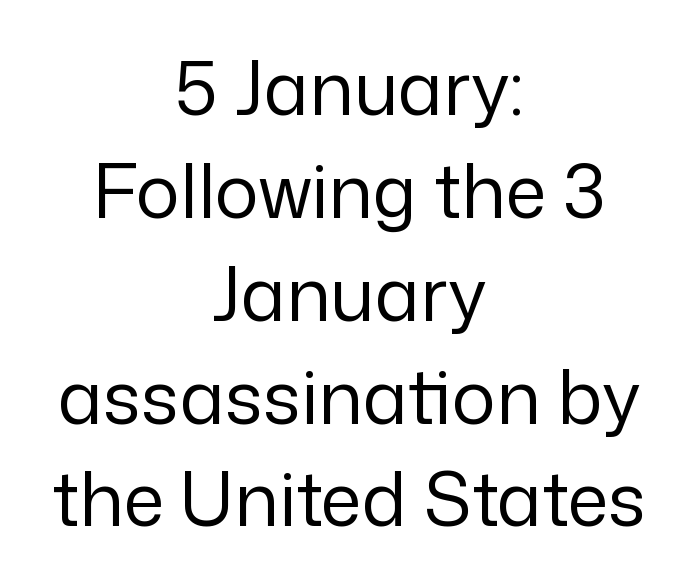
Q: Is the text bold? A: No.
Q: Is the text italic (slanted)? A: No, it is upright.
Q: Is the typeface a serif or a sans-serif typeface? A: Sans-serif.
Q: Is the text underlined? A: No.
Q: How is the paragraph aligned? A: Centered.
Q: Is the spacing between letters normal or unusually wide? A: Normal.
Q: Is the spacing between lines tight, normal or loose? A: Normal.
Q: Width (condensed, normal, or wide)? A: Normal.
Q: Stroke contrast? A: Low.
Q: x-height? A: Medium.
Q: Monospaced? A: No.
